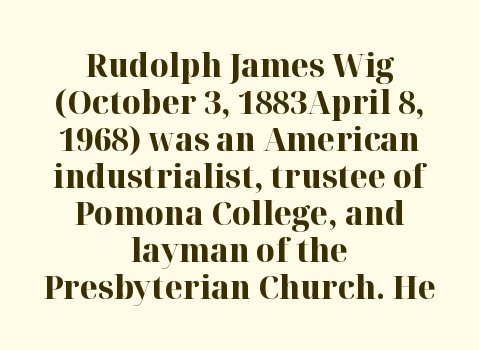
{"serif": "yes", "italic": "no", "bold": "yes", "weight": "bold", "width": "normal", "stroke_contrast": "high", "x_height": "medium", "monospaced": "no", "underline": "no", "align": "center", "line_spacing": "tight", "line_spacing_ratio": 1.12, "letter_spacing": "normal", "letter_spacing_em": 0.0, "glyph_px": 33}
